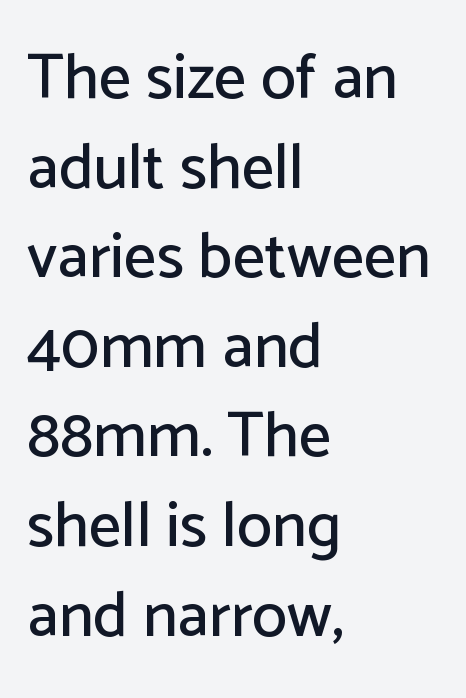
The image shows 64 px sans-serif type, upright; set left-aligned, normal line spacing (1.4x), normal letter spacing, not underlined; low stroke contrast and a medium x-height.
